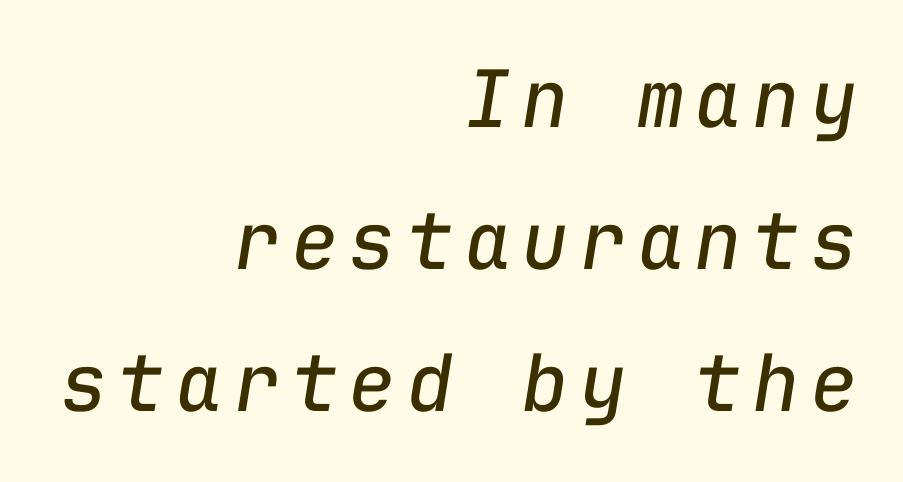
Q: Is the text bold? A: No.
Q: Is the text italic (slanted)? A: Yes, it leans right by about 9 degrees.
Q: Is the text underlined? A: No.
Q: How is the paragraph aligned? A: Right-aligned.
Q: Width (condensed, normal, or wide)? A: Normal.
Q: Stroke contrast? A: Low.
Q: x-height? A: Medium.
Q: Monospaced? A: Yes.
